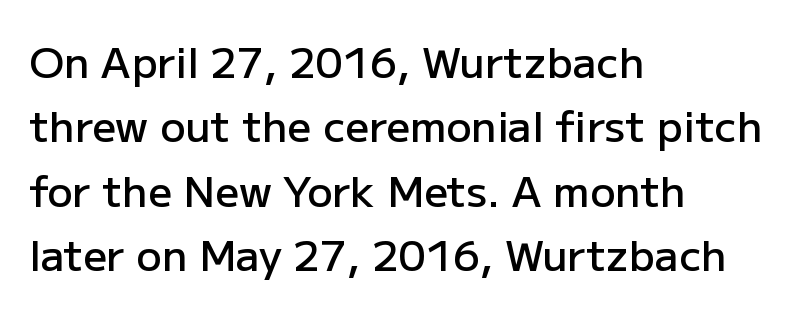
{"serif": "no", "italic": "no", "bold": "semi", "weight": "semibold", "width": "normal", "stroke_contrast": "low", "x_height": "medium", "monospaced": "no", "underline": "no", "align": "left", "line_spacing": "normal", "line_spacing_ratio": 1.53, "letter_spacing": "normal", "letter_spacing_em": 0.0, "glyph_px": 42}
